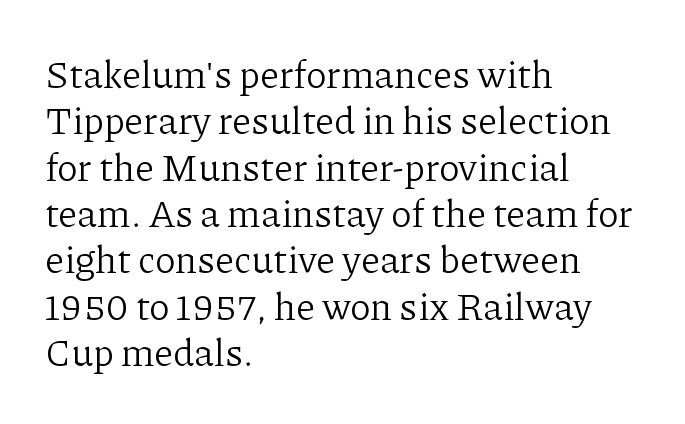
The characters are drawn with everyday or finer stroke widths. Unmarked baselines from the first word to the last. I'd call this a serif setting — the letters wear small feet. Reading down the block, your eye returns to a fixed left position each line. The face used here is proportionally spaced, like ordinary book or web type. What stands out about the letter spacing? Nothing — it is the standard amount.
